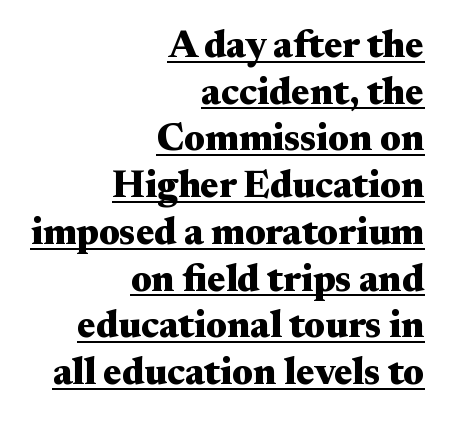
{"serif": "yes", "italic": "no", "bold": "yes", "weight": "heavy", "width": "wide", "stroke_contrast": "medium", "x_height": "small", "monospaced": "no", "underline": "yes", "align": "right", "line_spacing_ratio": 1.23, "letter_spacing": "normal", "letter_spacing_em": 0.0, "glyph_px": 38}
